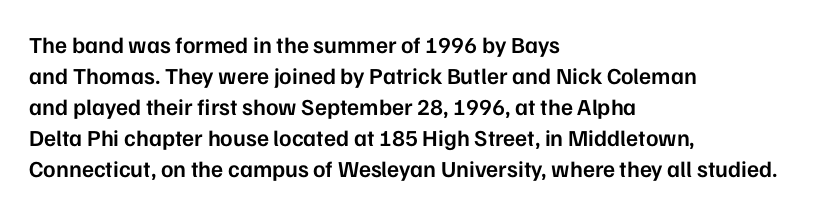
{"italic": "no", "bold": "semi", "underline": "no", "align": "left", "line_spacing": "normal", "line_spacing_ratio": 1.35, "letter_spacing": "normal", "letter_spacing_em": 0.0, "glyph_px": 23}
